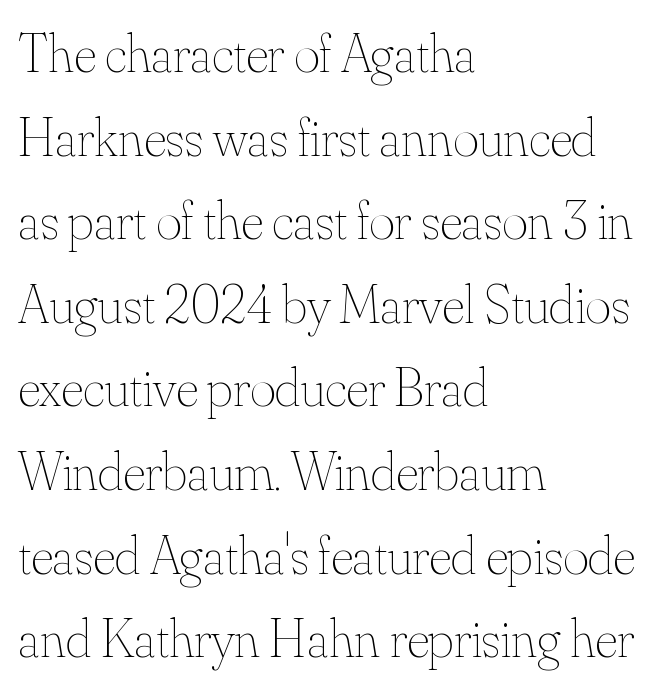
Q: Is the text bold? A: No.
Q: Is the text italic (slanted)? A: No, it is upright.
Q: Is the text underlined? A: No.
Q: How is the paragraph aligned? A: Left-aligned.
Q: Is the spacing between letters normal or unusually wide? A: Normal.
Q: Is the spacing between lines tight, normal or loose? A: Normal.
Q: Width (condensed, normal, or wide)? A: Normal.
Q: Stroke contrast? A: Medium.
Q: x-height? A: Small.
Q: Monospaced? A: No.
